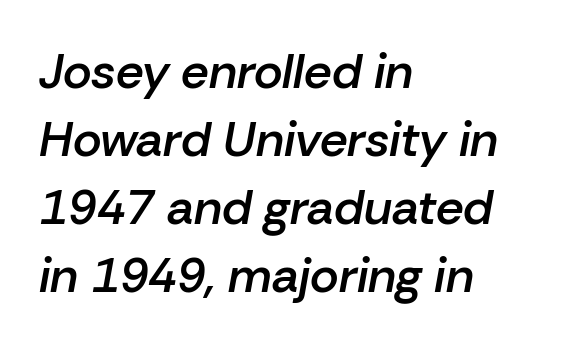
Think of a printed novel: that variable character pitch is what you see here. Characters follow at the spacing the type designer built in. Emphasis by weight is partial: semibold. Baseline-to-baseline distance is the conventional proportion of letter height. You can tell it's italic because the verticals aren't actually vertical. A bare baseline throughout the passage.
